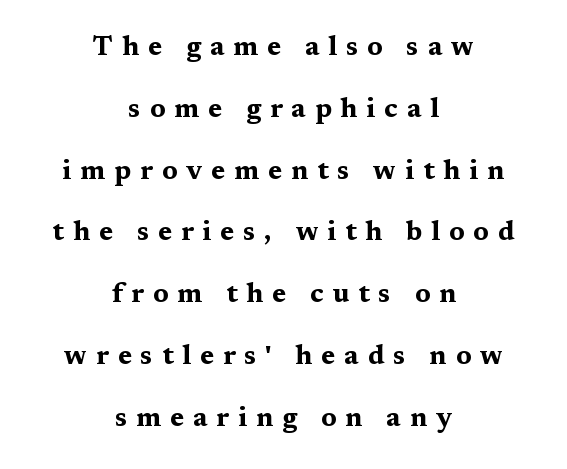
Q: Is the text bold? A: Yes.
Q: Is the text italic (slanted)? A: No, it is upright.
Q: Is the text underlined? A: No.
Q: How is the paragraph aligned? A: Centered.
Q: Is the spacing between letters normal or unusually wide? A: Unusually wide.
Q: Is the spacing between lines tight, normal or loose? A: Loose.
